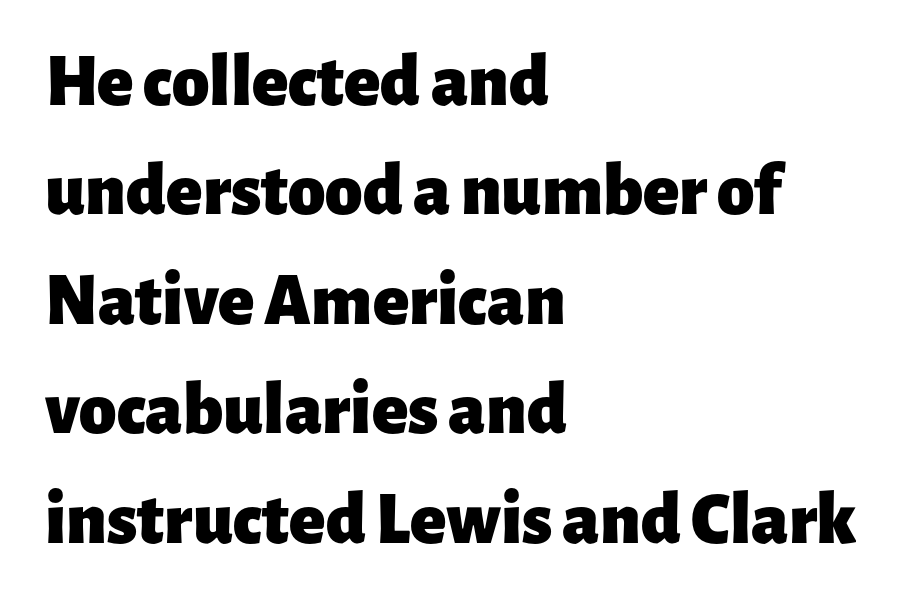
Tall strokes in this sample are plumb rather than angled. Do the characters align in a grid? No, the font is proportional. Every letter is thick-stroked: bold, no question. Casual observation: everything's shoved over to the left.
